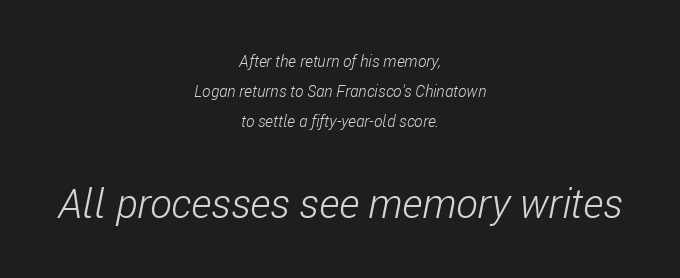
{"italic": "yes", "lean": "right", "slant_degrees": 11, "bold": "no", "weight": "light", "width": "condensed", "stroke_contrast": "low", "x_height": "medium", "monospaced": "no", "underline": "no", "align": "center", "line_spacing_ratio": 1.88, "letter_spacing": "normal", "letter_spacing_em": 0.0, "larger_block": "second", "size_ratio": 2.56, "glyph_px": 41}
